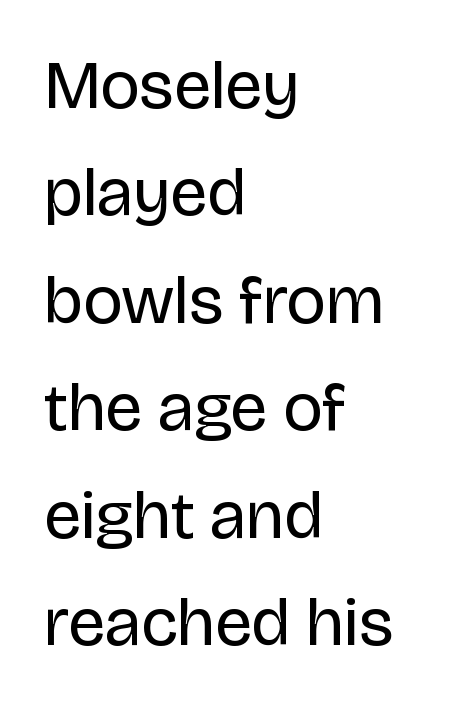
{"serif": "no", "italic": "no", "bold": "no", "weight": "regular", "width": "normal", "stroke_contrast": "low", "x_height": "large", "monospaced": "no", "underline": "no", "align": "left", "line_spacing": "normal", "line_spacing_ratio": 1.58, "letter_spacing": "normal", "letter_spacing_em": 0.0, "glyph_px": 68}
